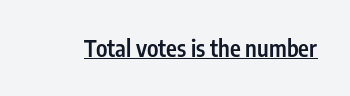
Q: Is the text bold? A: Semi-bold.
Q: Is the text italic (slanted)? A: No, it is upright.
Q: Is the text underlined? A: Yes.
Q: Is the spacing between letters normal or unusually wide? A: Normal.
